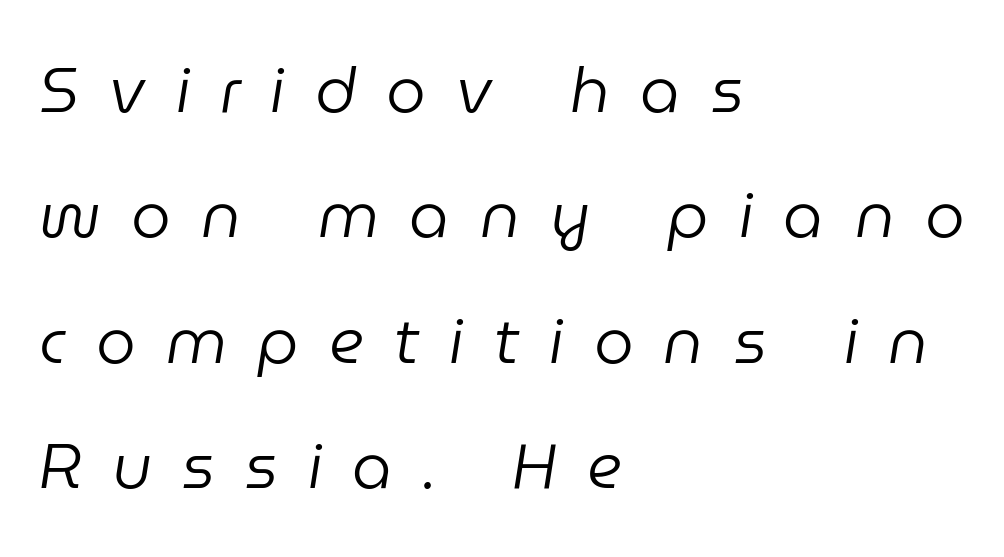
Horizontal alignment here is leftward, the default for most running prose. The font is comparable to plain body text, perhaps lighter. Horizontal bands of white between lines are thick stripes. Is this a fixed-width face? No — the glyphs have proportional, varying widths.
